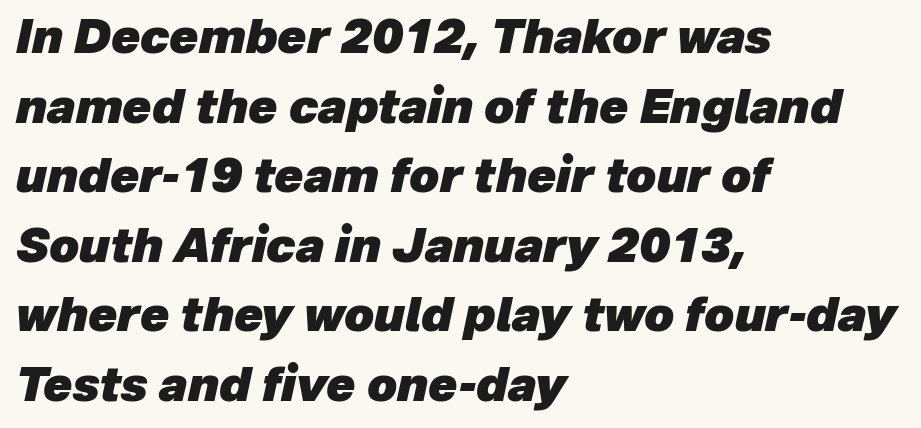
The image shows 47 px heavy type, italic (leaning right); set left-aligned, normal line spacing (1.48x), normal letter spacing, not underlined; low stroke contrast and a medium x-height.
